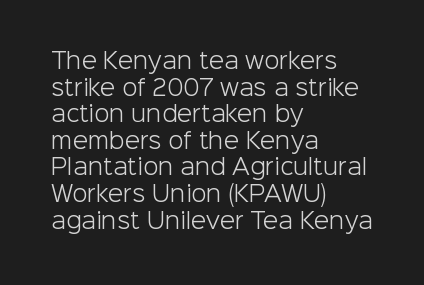
The image shows 22 px text type, upright; set left-aligned, line spacing 1.21x, normal letter spacing, not underlined.
